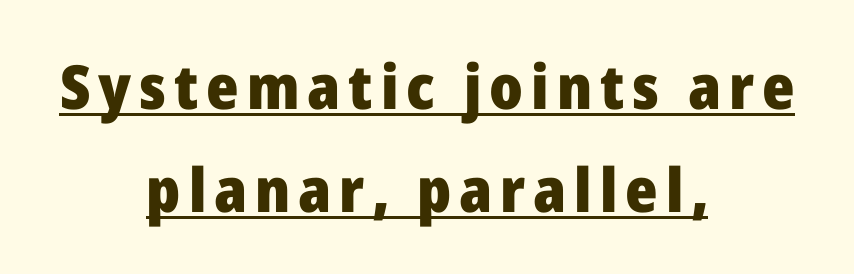
{"serif": "no", "italic": "no", "bold": "yes", "weight": "heavy", "width": "normal", "stroke_contrast": "low", "x_height": "medium", "monospaced": "no", "underline": "yes", "align": "center", "line_spacing": "normal", "line_spacing_ratio": 1.69, "glyph_px": 61}
